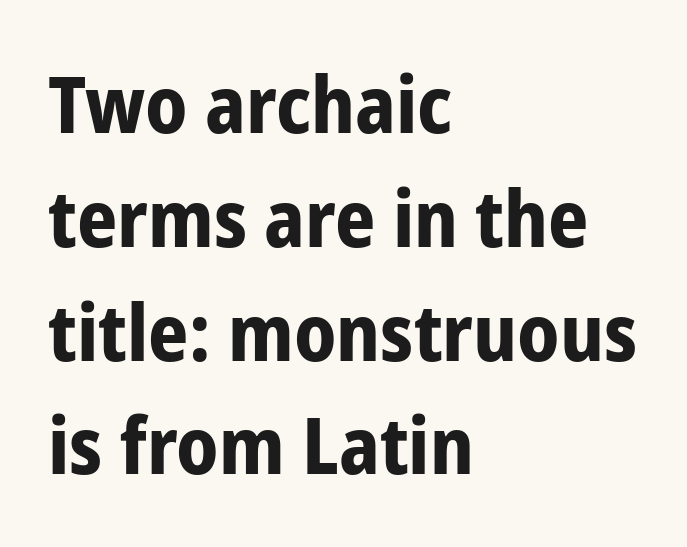
Q: Is the text bold? A: Yes.
Q: Is the text italic (slanted)? A: No, it is upright.
Q: Is the typeface a serif or a sans-serif typeface? A: Sans-serif.
Q: Is the text underlined? A: No.
Q: How is the paragraph aligned? A: Left-aligned.
Q: Is the spacing between letters normal or unusually wide? A: Normal.
Q: Is the spacing between lines tight, normal or loose? A: Normal.
Q: Width (condensed, normal, or wide)? A: Condensed.
Q: Stroke contrast? A: Low.
Q: x-height? A: Medium.
Q: Monospaced? A: No.
